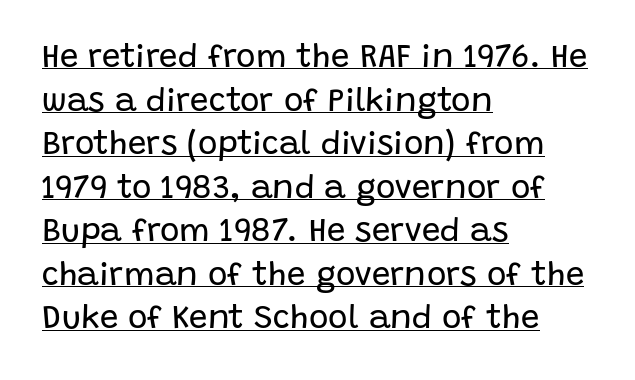
The image shows 33 px regular-weight sans-serif type, upright; set left-aligned, normal line spacing (1.32x), normal letter spacing, underlined; low stroke contrast and a large x-height.
